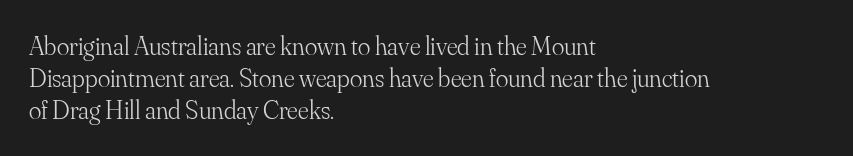
No letter is thick-stroked: the sample isn't bold. The lettering stays uniformly vertical, giving the passage a roman look. This sample uses plain, unmodified letter spacing. These lines stack with their left ends in a neat column. The gap between lines stays unmarked.
